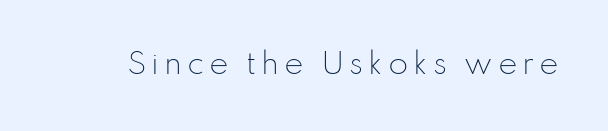
{"serif": "no", "italic": "no", "bold": "no", "weight": "light", "width": "normal", "stroke_contrast": "low", "x_height": "small", "monospaced": "no", "underline": "no", "glyph_px": 29}
